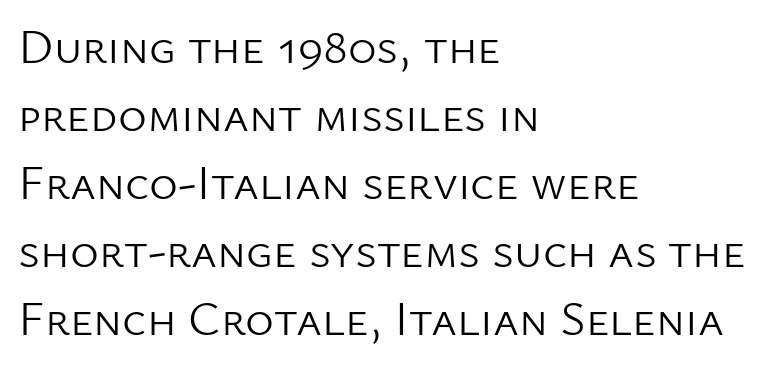
Q: Is the text bold? A: No.
Q: Is the text italic (slanted)? A: No, it is upright.
Q: Is the typeface a serif or a sans-serif typeface? A: Sans-serif.
Q: Is the text underlined? A: No.
Q: How is the paragraph aligned? A: Left-aligned.
Q: Is the spacing between letters normal or unusually wide? A: Normal.
Q: Is the spacing between lines tight, normal or loose? A: Normal.
Q: Width (condensed, normal, or wide)? A: Normal.
Q: Stroke contrast? A: Low.
Q: x-height? A: Medium.
Q: Monospaced? A: No.
